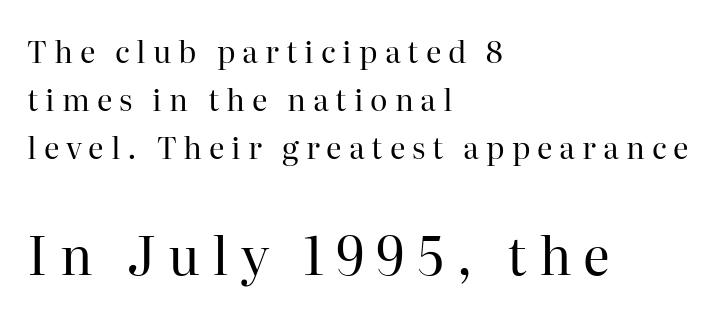
The image shows 52 px regular-weight serif type, upright; set left-aligned, normal line spacing (1.6x), unusually wide letter spacing (+0.23 em), not underlined; the second (bottom) block is 1.73x larger; high stroke contrast and a medium x-height.
